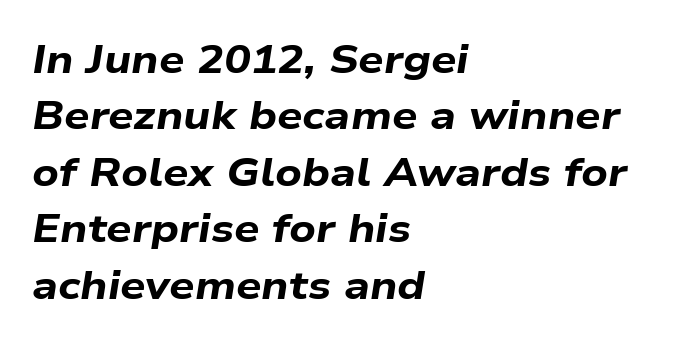
Q: Is the text bold? A: Yes.
Q: Is the text italic (slanted)? A: Yes, it leans right by about 9 degrees.
Q: Is the text underlined? A: No.
Q: How is the paragraph aligned? A: Left-aligned.
Q: Is the spacing between letters normal or unusually wide? A: Normal.
Q: Is the spacing between lines tight, normal or loose? A: Normal.
Q: Width (condensed, normal, or wide)? A: Wide.
Q: Stroke contrast? A: Low.
Q: x-height? A: Medium.
Q: Monospaced? A: No.
